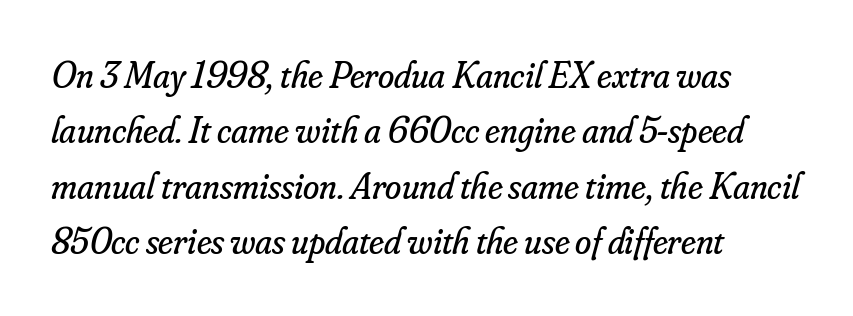
{"serif": "yes", "italic": "yes", "lean": "right", "slant_degrees": 16, "bold": "no", "weight": "regular", "width": "normal", "stroke_contrast": "low", "x_height": "small", "monospaced": "no", "underline": "no", "align": "left", "line_spacing": "normal", "line_spacing_ratio": 1.5, "letter_spacing": "normal", "letter_spacing_em": 0.0, "glyph_px": 37}
